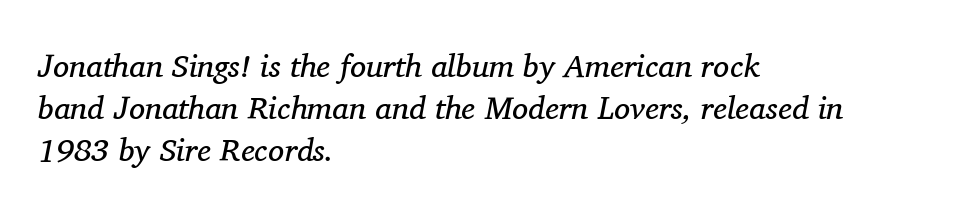
The image shows 32 px regular-weight serif type, italic (leaning right); set left-aligned, normal line spacing (1.32x), normal letter spacing, not underlined; medium stroke contrast and a medium x-height.
